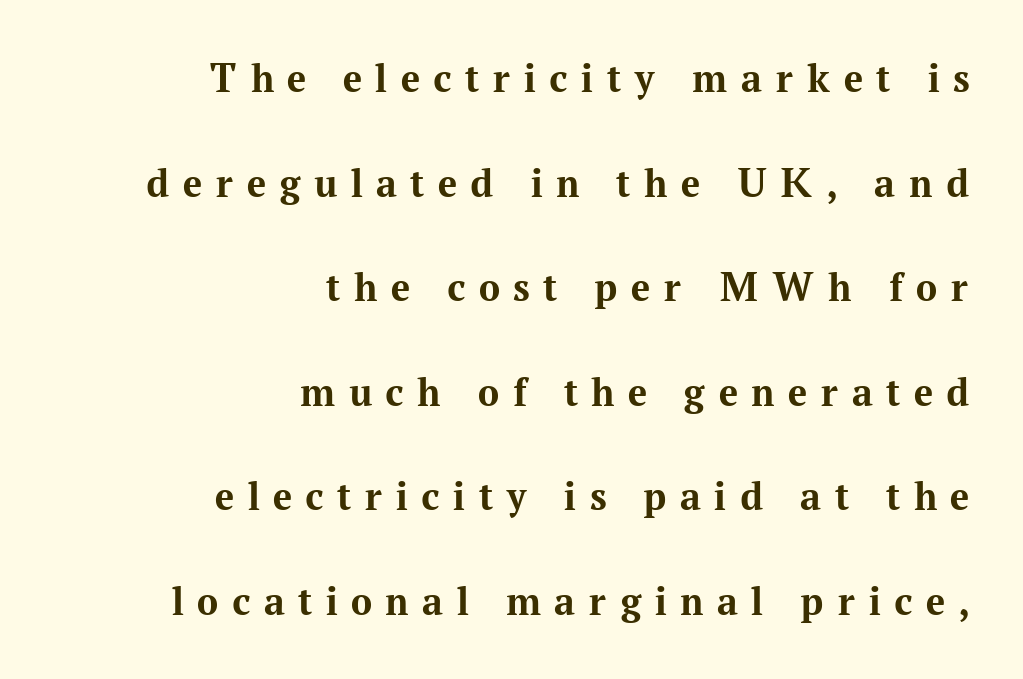
Q: Is the text bold? A: Yes.
Q: Is the text italic (slanted)? A: No, it is upright.
Q: Is the typeface a serif or a sans-serif typeface? A: Serif.
Q: Is the text underlined? A: No.
Q: How is the paragraph aligned? A: Right-aligned.
Q: Is the spacing between letters normal or unusually wide? A: Unusually wide.
Q: Is the spacing between lines tight, normal or loose? A: Loose.
Q: Width (condensed, normal, or wide)? A: Normal.
Q: Stroke contrast? A: Medium.
Q: x-height? A: Medium.
Q: Monospaced? A: No.
